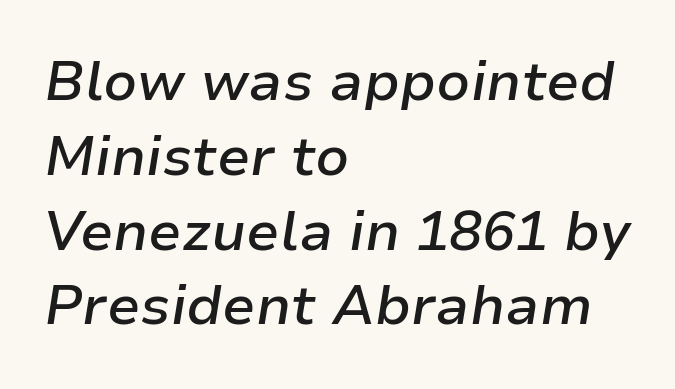
The image shows 55 px semibold type, italic (leaning right); set left-aligned, normal line spacing (1.36x), normal letter spacing, not underlined; low stroke contrast and a medium x-height.
